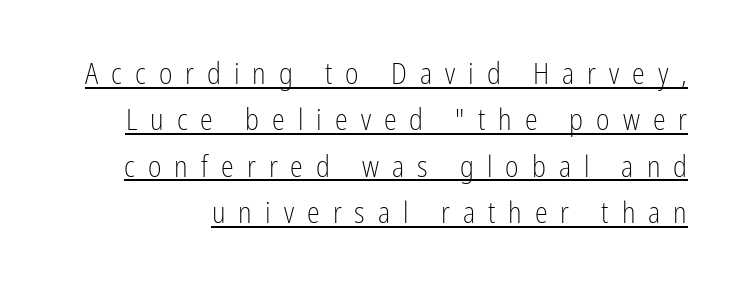
{"serif": "no", "italic": "no", "bold": "no", "weight": "light", "width": "condensed", "stroke_contrast": "low", "x_height": "medium", "monospaced": "no", "underline": "yes", "line_spacing": "normal", "line_spacing_ratio": 1.6, "letter_spacing": "wide", "letter_spacing_em": 0.45, "glyph_px": 29}
